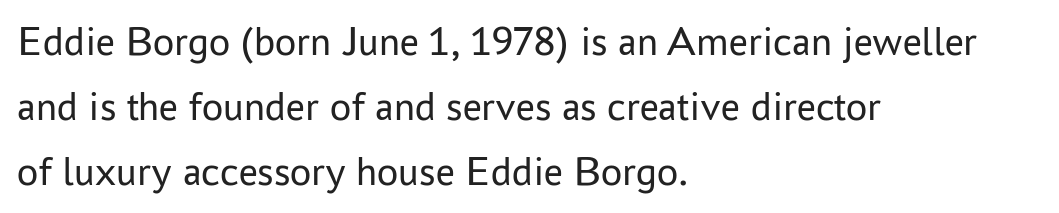
Summary of weight: not heavy and not bold. Visually the block forms a straight wall on the left and a jagged coastline on the right. Glyph-to-glyph distance matches everyday printed text. Words float on clear page, feet unadorned.
